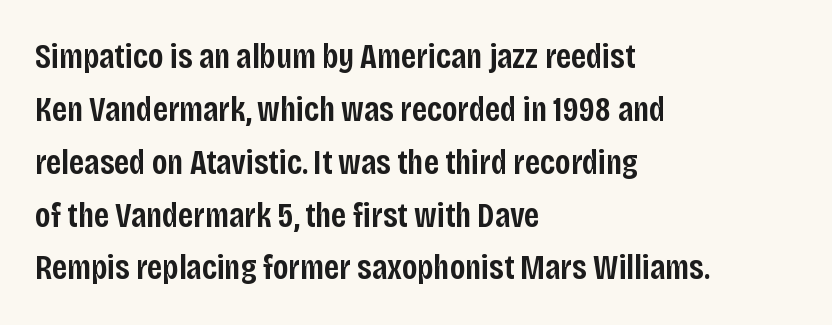
The image shows 35 px semibold, condensed sans-serif type, upright; set left-aligned, normal line spacing (1.51x), normal letter spacing, not underlined; low stroke contrast and a large x-height.
